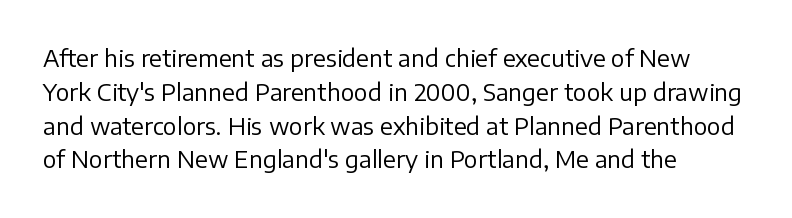
Q: Is the text bold? A: No.
Q: Is the text italic (slanted)? A: No, it is upright.
Q: Is the text underlined? A: No.
Q: How is the paragraph aligned? A: Left-aligned.
Q: Is the spacing between letters normal or unusually wide? A: Normal.
Q: Is the spacing between lines tight, normal or loose? A: Normal.
